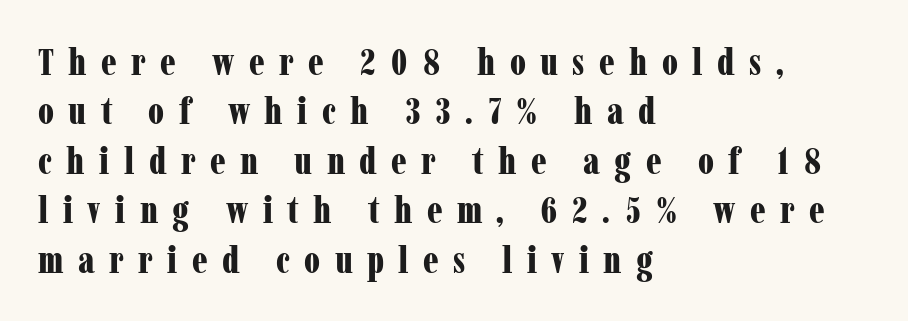
When letters stand straight like this, we call the style roman or upright. Check where the strokes stop: tiny serifs finish them off. The area under the type is left untouched. The gaps between neighbouring characters are conspicuously large. Horizontal alignment here is leftward, the default for most running prose. This sample keeps an unexceptional amount of space between lines.
